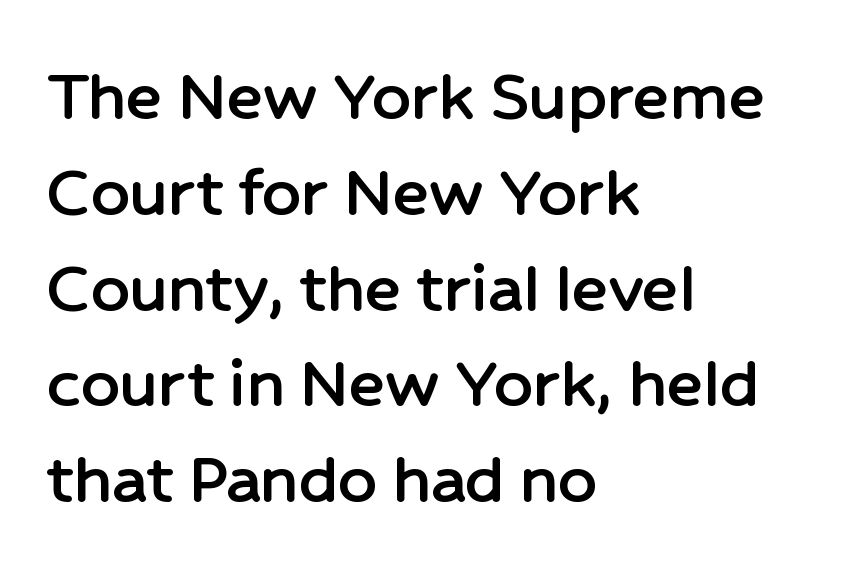
Q: Is the text italic (slanted)? A: No, it is upright.
Q: Is the typeface a serif or a sans-serif typeface? A: Sans-serif.
Q: Is the text underlined? A: No.
Q: How is the paragraph aligned? A: Left-aligned.
Q: Is the spacing between letters normal or unusually wide? A: Normal.
Q: Is the spacing between lines tight, normal or loose? A: Normal.
Q: Width (condensed, normal, or wide)? A: Normal.
Q: Stroke contrast? A: Low.
Q: x-height? A: Medium.
Q: Monospaced? A: No.
